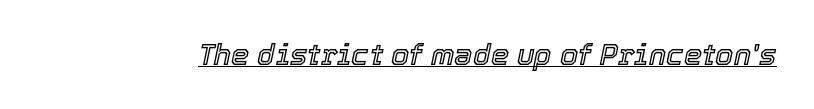
{"italic": "yes", "lean": "right", "slant_degrees": 12, "width": "normal", "x_height": "medium", "monospaced": "no", "underline": "yes", "letter_spacing": "normal", "letter_spacing_em": 0.0, "glyph_px": 29}
